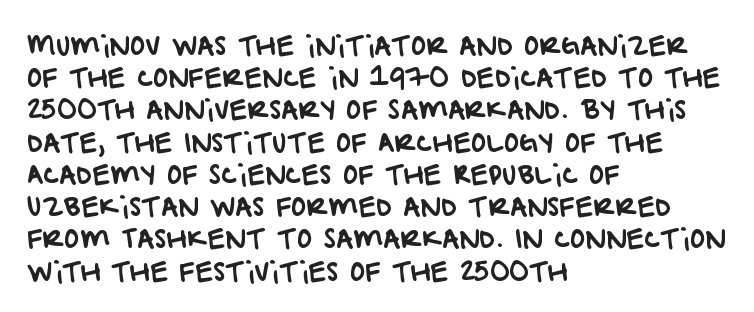
Q: Is the text underlined? A: No.
Q: How is the paragraph aligned? A: Left-aligned.
Q: Is the spacing between letters normal or unusually wide? A: Normal.
